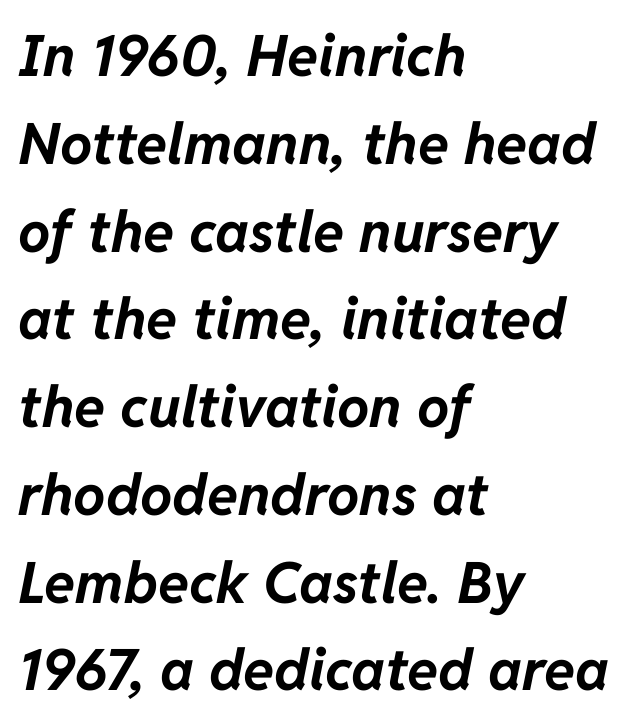
Glance below the letters and you will spot only blank space. Weight: bold. Horizontal alignment here is leftward, the default for most running prose. These lines keep a tight, regular rhythm from letter to letter. These lines sit exactly where default settings would place them.
